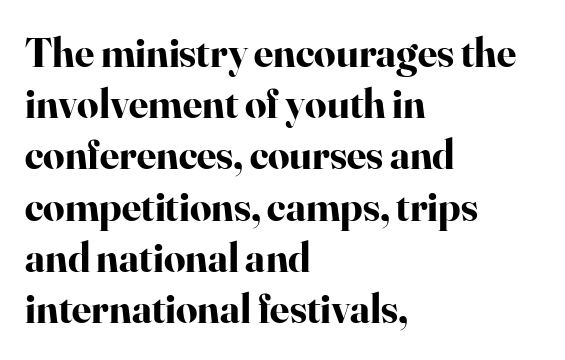
The image shows 42 px bold serif type, upright; set left-aligned, line spacing 1.22x, normal letter spacing, not underlined; high stroke contrast and a small x-height.
